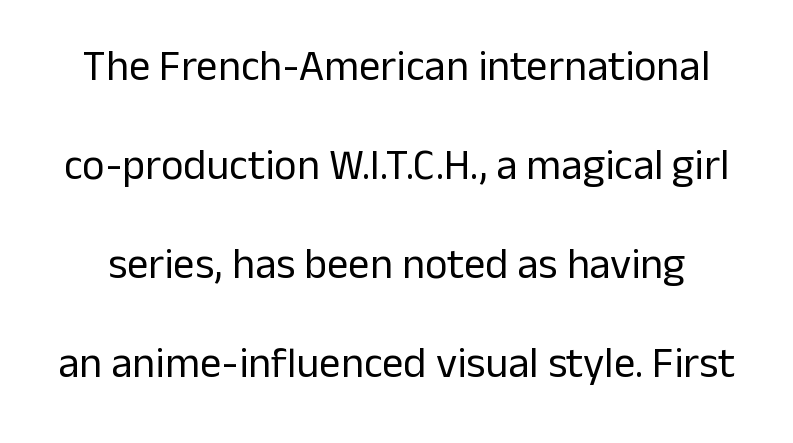
{"serif": "no", "italic": "no", "bold": "no", "weight": "regular", "width": "normal", "stroke_contrast": "low", "x_height": "medium", "monospaced": "no", "underline": "no", "line_spacing": "loose", "line_spacing_ratio": 2.3, "letter_spacing": "normal", "letter_spacing_em": 0.0, "glyph_px": 43}
